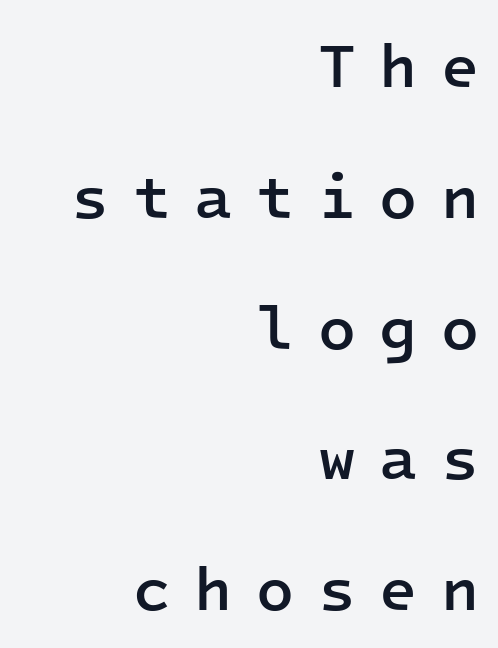
The image shows 62 px semibold sans-serif type, upright, monospaced; set right-aligned, loose line spacing (2.11x), unusually wide letter spacing (+0.38 em), not underlined; low stroke contrast and a medium x-height.
